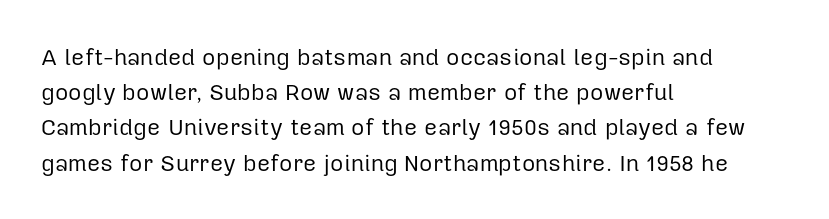
The image shows 23 px text type, upright; set left-aligned, normal line spacing (1.53x), normal letter spacing, not underlined.
